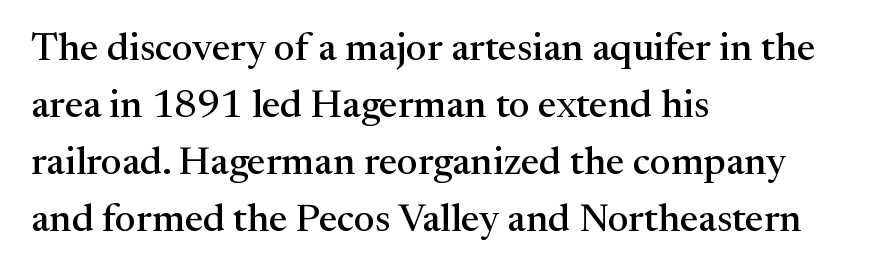
Q: Is the text italic (slanted)? A: No, it is upright.
Q: Is the typeface a serif or a sans-serif typeface? A: Serif.
Q: Is the text underlined? A: No.
Q: How is the paragraph aligned? A: Left-aligned.
Q: Is the spacing between letters normal or unusually wide? A: Normal.
Q: Is the spacing between lines tight, normal or loose? A: Normal.
Q: Width (condensed, normal, or wide)? A: Normal.
Q: Stroke contrast? A: Medium.
Q: x-height? A: Medium.
Q: Monospaced? A: No.
